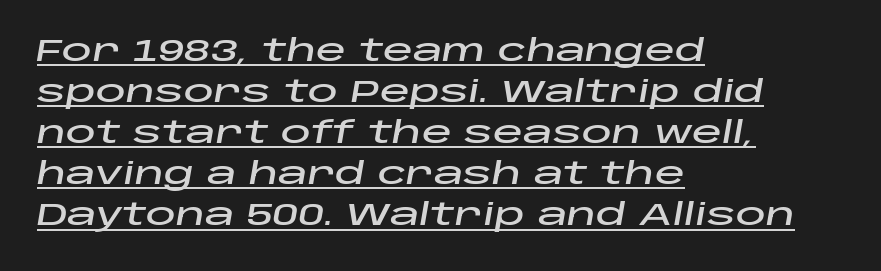
Is there an underline? Yes — a line sits under the letters. The vertical gap from one line to the next is medium. The axis of the letterforms is tilted away from vertical. The rag falls on the right side of this text block. Characters follow at the spacing the type designer built in. Proportional: the letters do not fall into vertical columns.
